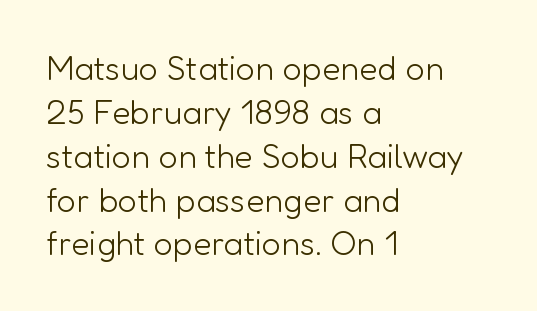
{"serif": "no", "italic": "no", "bold": "no", "weight": "light", "width": "normal", "stroke_contrast": "low", "x_height": "medium", "monospaced": "no", "underline": "no", "align": "left", "line_spacing": "normal", "line_spacing_ratio": 1.29, "letter_spacing": "normal", "letter_spacing_em": 0.0, "glyph_px": 34}
